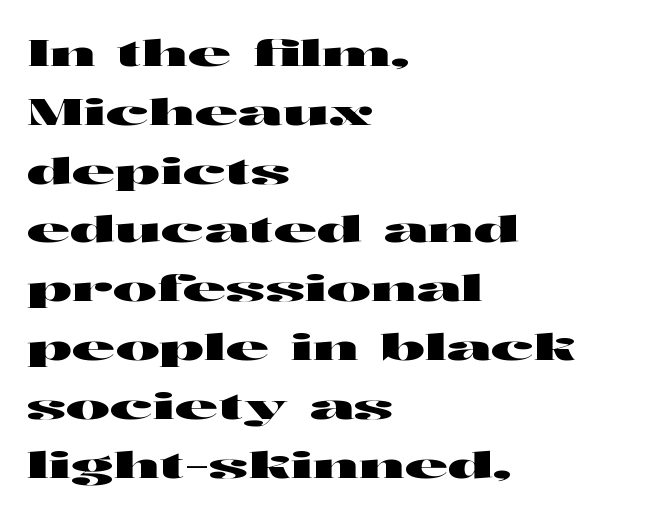
The image shows 37 px wide sans-serif type, upright; set left-aligned, normal line spacing (1.59x), normal letter spacing, not underlined; high stroke contrast and a medium x-height.
